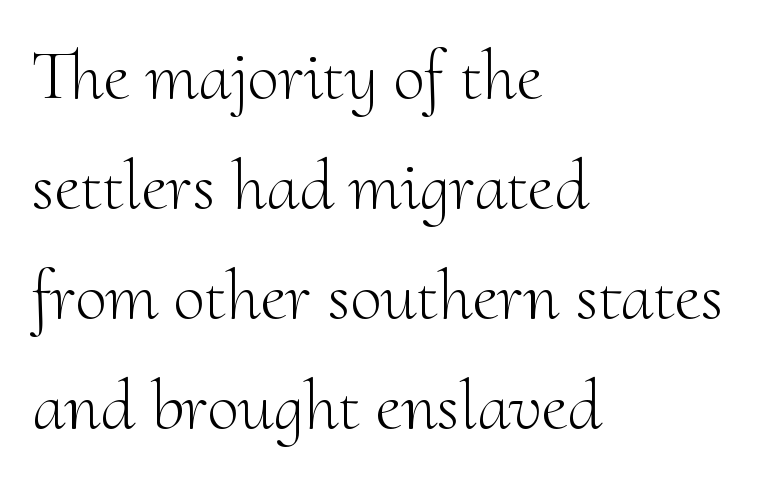
The font is comparable to plain body text, perhaps lighter. Line spacing here is normal. The passage shown is typed in a proportional face where columns would drift. Yep, those are serifs on the letters. Upright lettering throughout. The type is set solid horizontally, with unmodified tracking.
